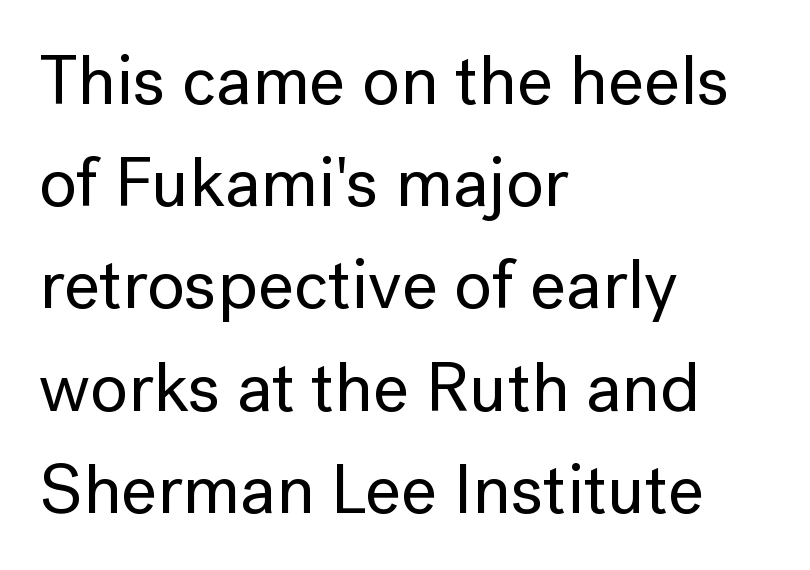
{"serif": "no", "italic": "no", "width": "normal", "stroke_contrast": "low", "x_height": "medium", "monospaced": "no", "underline": "no", "align": "left", "line_spacing": "normal", "line_spacing_ratio": 1.46, "letter_spacing": "normal", "letter_spacing_em": 0.0, "glyph_px": 70}
